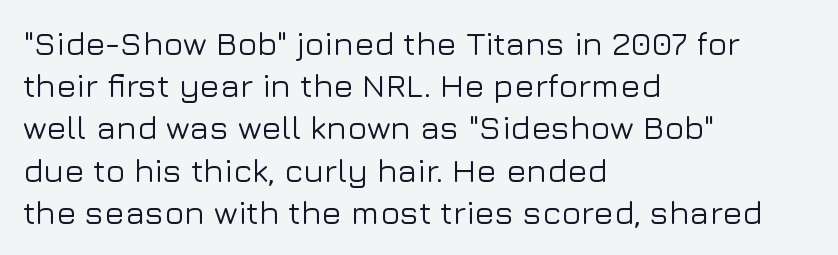
Successive baselines arrive at the customary interval. Nothing unusual about the tracking: characters are spaced as the font intends. The rendering anchors every line to the left-hand side. Does the type have serifs? No, each stem ends abruptly. You can tell it's not italic because the verticals are truly vertical. Lines of text with bare space underneath.
